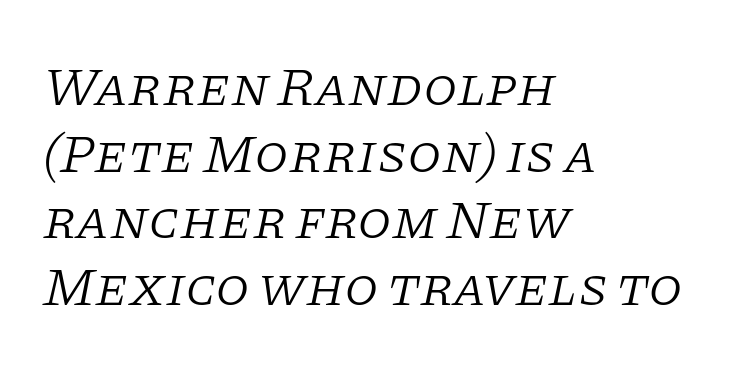
{"serif": "yes", "italic": "yes", "lean": "right", "slant_degrees": 11, "bold": "no", "weight": "light", "width": "normal", "stroke_contrast": "low", "x_height": "large", "monospaced": "no", "underline": "no", "align": "left", "line_spacing_ratio": 1.21, "letter_spacing": "normal", "letter_spacing_em": 0.0, "glyph_px": 55}
